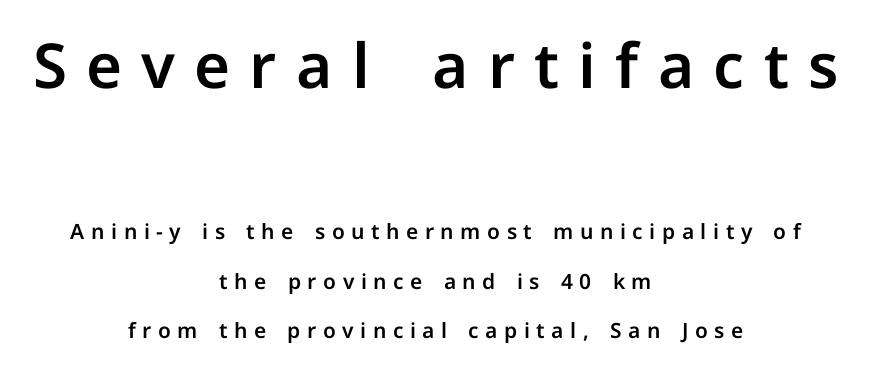
Posture: vertical. Only glyphs here, with clear space below each row. Is the lower block the larger one? No — the upper block carries the bigger type. Short and long lines alike share a common midpoint.
